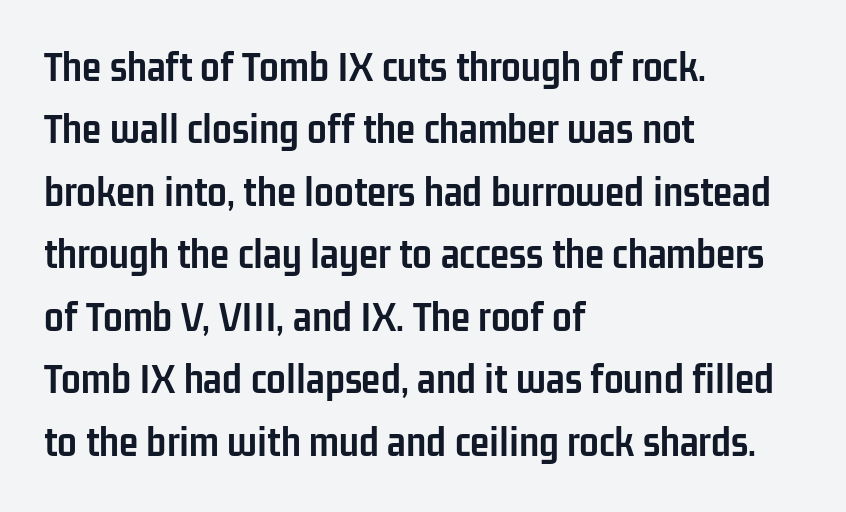
Q: Is the text bold? A: Yes.
Q: Is the text italic (slanted)? A: No, it is upright.
Q: Is the typeface a serif or a sans-serif typeface? A: Sans-serif.
Q: Is the text underlined? A: No.
Q: How is the paragraph aligned? A: Left-aligned.
Q: Is the spacing between letters normal or unusually wide? A: Normal.
Q: Is the spacing between lines tight, normal or loose? A: Normal.
Q: Width (condensed, normal, or wide)? A: Condensed.
Q: Stroke contrast? A: Low.
Q: x-height? A: Medium.
Q: Monospaced? A: No.
